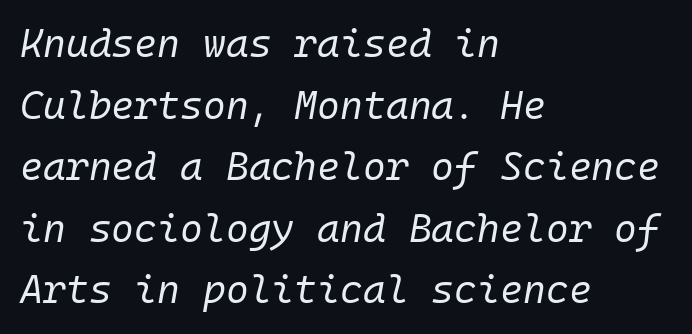
The image shows 39 px regular-weight type, italic (leaning right), monospaced; set left-aligned, normal line spacing (1.58x), normal letter spacing, not underlined; low stroke contrast and a medium x-height.
